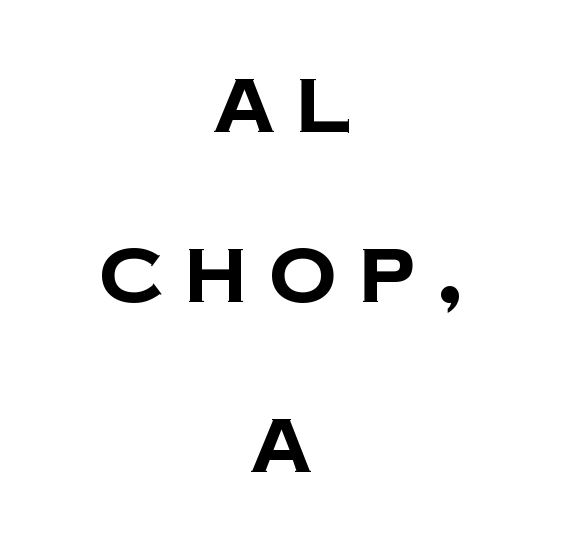
Q: Is the text bold? A: Yes.
Q: Is the typeface a serif or a sans-serif typeface? A: Sans-serif.
Q: Is the text underlined? A: No.
Q: How is the paragraph aligned? A: Centered.
Q: Is the spacing between letters normal or unusually wide? A: Unusually wide.
Q: Is the spacing between lines tight, normal or loose? A: Loose.
Q: Width (condensed, normal, or wide)? A: Normal.
Q: Stroke contrast? A: Low.
Q: x-height? A: Large.
Q: Monospaced? A: No.
